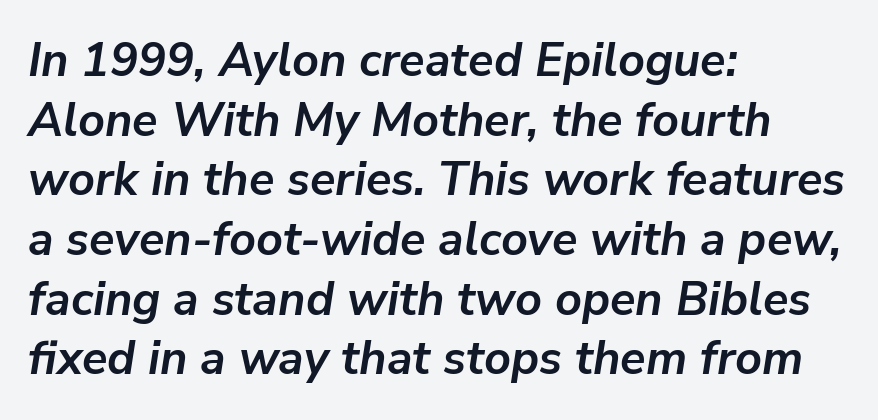
{"italic": "yes", "lean": "right", "slant_degrees": 9, "bold": "yes", "weight": "semibold", "width": "normal", "stroke_contrast": "low", "x_height": "medium", "monospaced": "no", "underline": "no", "align": "left", "line_spacing": "normal", "line_spacing_ratio": 1.27, "letter_spacing": "normal", "letter_spacing_em": 0.0, "glyph_px": 47}
